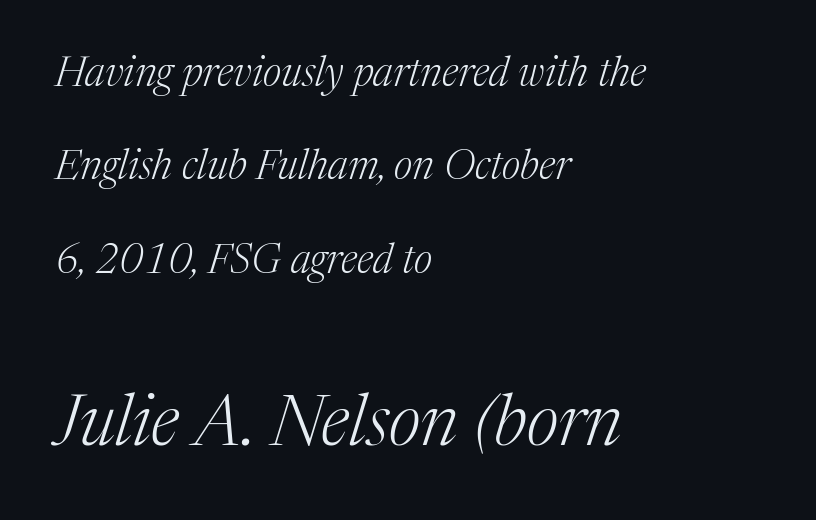
The glyphs are unaccompanied by any horizontal stroke below them. Small over large — that's the arrangement of the two blocks here. This sample uses an oblique cut, with every glyph tilted off the vertical. Do the characters align in a grid? No, the font is proportional. Caption: standard tracking, unaltered. Summary of vertical rhythm: relaxed, with wide interline spacing.
